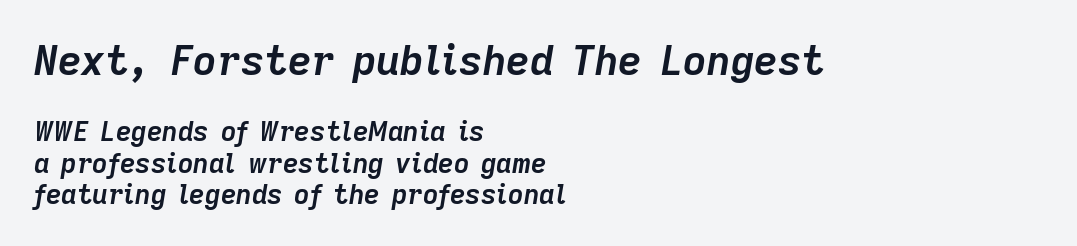
The image shows 41 px semibold type, italic (leaning right); set left-aligned, line spacing 1.16x, normal letter spacing, not underlined; the first (top) block is 1.52x larger; low stroke contrast and a medium x-height.
